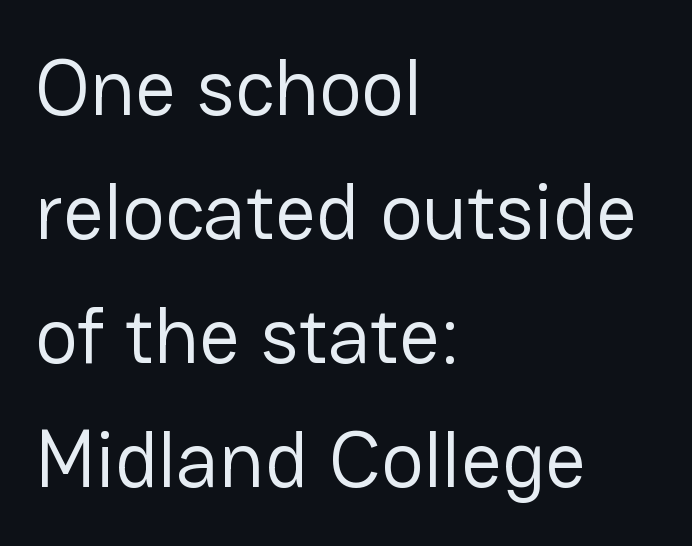
The image shows 80 px regular-weight sans-serif type, upright; set left-aligned, normal line spacing (1.55x), normal letter spacing, not underlined; low stroke contrast and a medium x-height.
